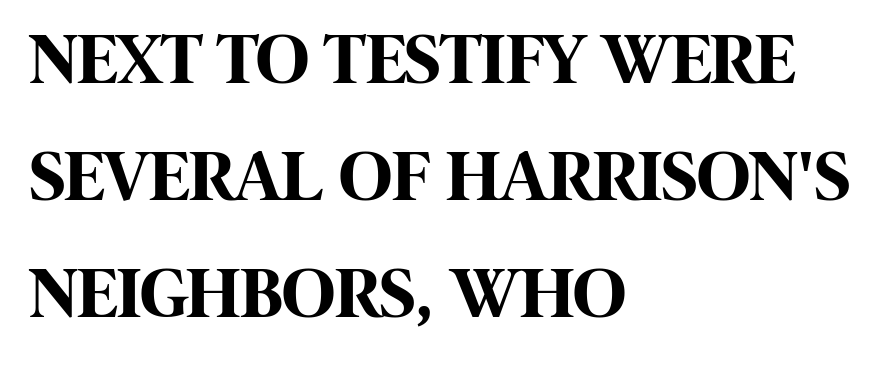
Left-aligned paragraph, ragged on the right. Heft: maximum for text — a bold. Ascenders rise straight up at ninety degrees. Spacing verdict: proportional, widths tailored to each character. Each word holds together tightly as a unit, with standard inter-letter gaps.
